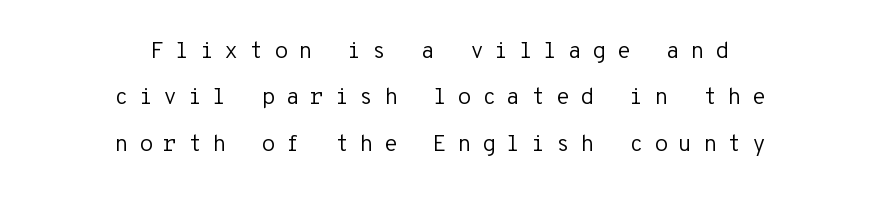
The image shows 23 px text type, upright; set centered, loose line spacing (2.02x), unusually wide letter spacing (+0.45 em), not underlined.
